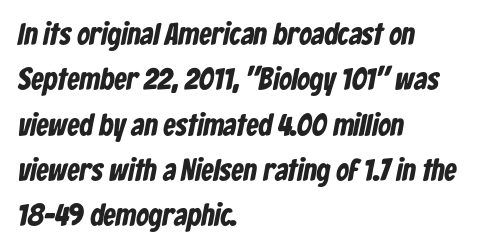
Q: Is the text bold? A: Yes.
Q: Is the typeface a serif or a sans-serif typeface? A: Sans-serif.
Q: Is the text underlined? A: No.
Q: How is the paragraph aligned? A: Left-aligned.
Q: Is the spacing between letters normal or unusually wide? A: Normal.
Q: Is the spacing between lines tight, normal or loose? A: Normal.
Q: Width (condensed, normal, or wide)? A: Condensed.
Q: Stroke contrast? A: Low.
Q: x-height? A: Medium.
Q: Monospaced? A: No.
